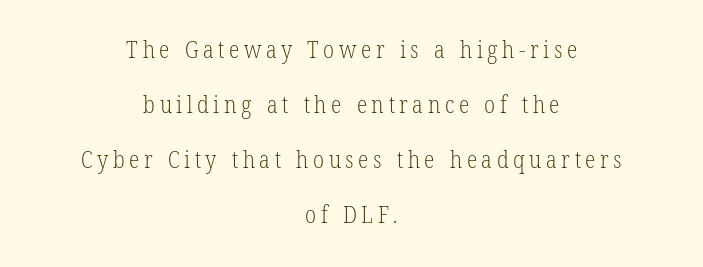
Clear beneath every line of the passage. The letters look calm and open, with moderate or lighter stems. Loosely led — the rows are spread out. In CSS terms this would be text-align: center.
